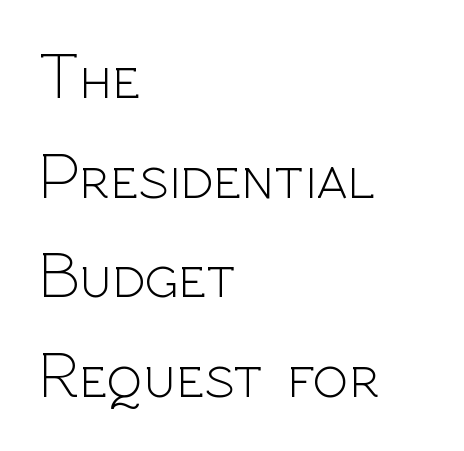
Anything drawn beneath the words? Only blank space. How would I describe the line gaps? Plain and ordinary. The type sits square on the baseline with zero lean. The letters carry no serifs — their stems end cleanly without finishing strokes. Note the varied advance widths — an 'i' is clearly narrower than an 'm'.
